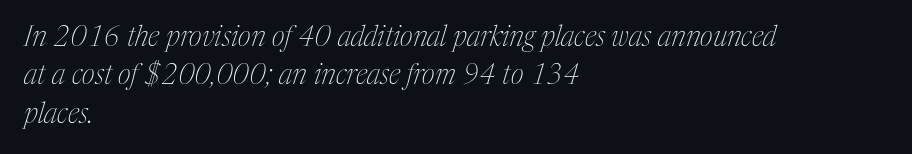
The image shows 28 px thin, condensed serif type, italic (leaning right); set left-aligned, normal line spacing (1.37x), normal letter spacing, not underlined; medium stroke contrast and a medium x-height.
